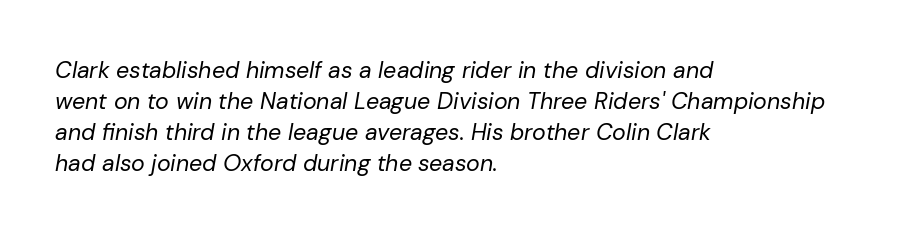
Q: Is the text bold? A: No.
Q: Is the text italic (slanted)? A: Yes, it leans right by about 10 degrees.
Q: Is the text underlined? A: No.
Q: How is the paragraph aligned? A: Left-aligned.
Q: Is the spacing between letters normal or unusually wide? A: Normal.
Q: Is the spacing between lines tight, normal or loose? A: Normal.
